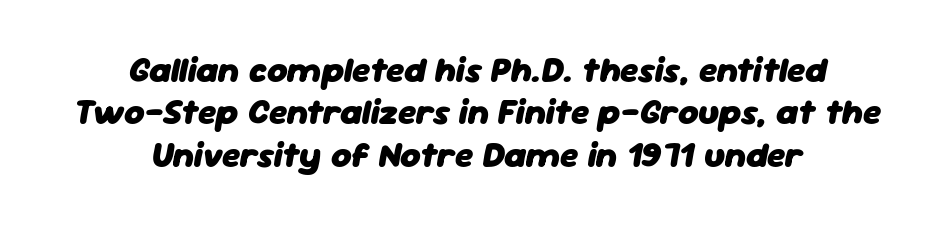
{"italic": "yes", "lean": "right", "slant_degrees": 11, "bold": "yes", "weight": "heavy", "width": "normal", "stroke_contrast": "low", "x_height": "medium", "monospaced": "no", "underline": "no", "align": "center", "line_spacing_ratio": 1.21, "letter_spacing": "normal", "letter_spacing_em": 0.0, "glyph_px": 35}
